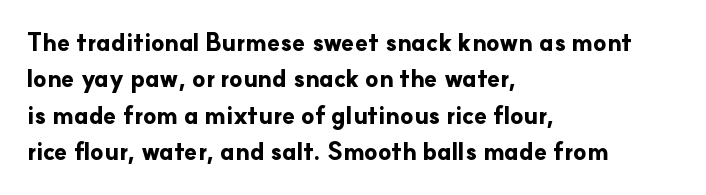
Q: Is the text bold? A: Yes.
Q: Is the text italic (slanted)? A: No, it is upright.
Q: Is the text underlined? A: No.
Q: How is the paragraph aligned? A: Left-aligned.
Q: Is the spacing between letters normal or unusually wide? A: Normal.
Q: Is the spacing between lines tight, normal or loose? A: Normal.
